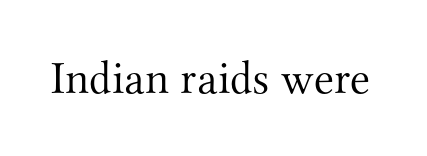
Q: Is the text bold? A: No.
Q: Is the text italic (slanted)? A: No, it is upright.
Q: Is the typeface a serif or a sans-serif typeface? A: Serif.
Q: Is the text underlined? A: No.
Q: Is the spacing between letters normal or unusually wide? A: Normal.
Q: Width (condensed, normal, or wide)? A: Normal.
Q: Stroke contrast? A: Medium.
Q: x-height? A: Small.
Q: Monospaced? A: No.
